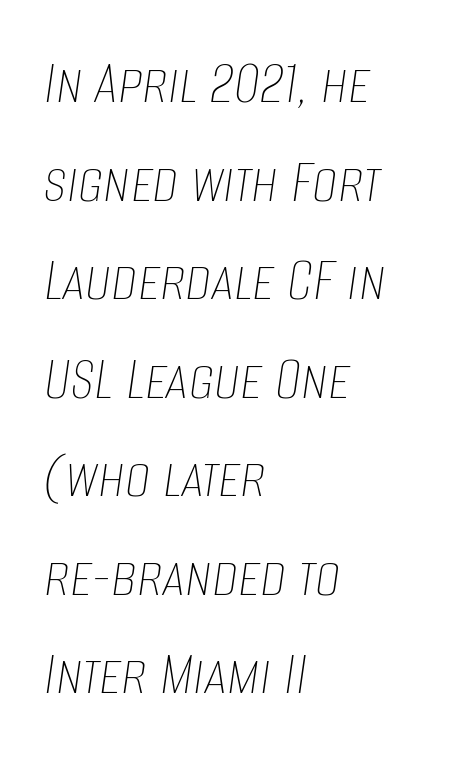
Q: Is the text bold? A: No.
Q: Is the text italic (slanted)? A: Yes, it leans right by about 8 degrees.
Q: Is the text underlined? A: No.
Q: How is the paragraph aligned? A: Left-aligned.
Q: Is the spacing between letters normal or unusually wide? A: Normal.
Q: Is the spacing between lines tight, normal or loose? A: Normal.
Q: Width (condensed, normal, or wide)? A: Condensed.
Q: Stroke contrast? A: Low.
Q: x-height? A: Large.
Q: Monospaced? A: No.
